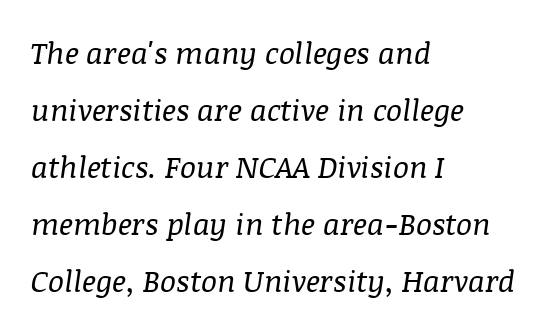
The image shows 30 px regular-weight serif type, italic (leaning right); set left-aligned, loose line spacing (1.9x), normal letter spacing, not underlined; medium stroke contrast and a large x-height.
